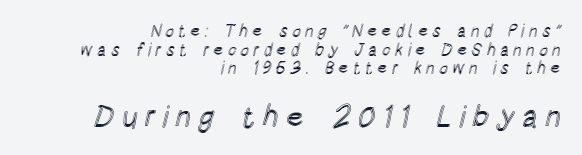
{"width": "condensed", "x_height": "large", "monospaced": "no", "underline": "no", "align": "right", "line_spacing": "tight", "line_spacing_ratio": 1.1, "letter_spacing": "wide", "letter_spacing_em": 0.23, "larger_block": "second", "size_ratio": 1.76, "glyph_px": 30}
